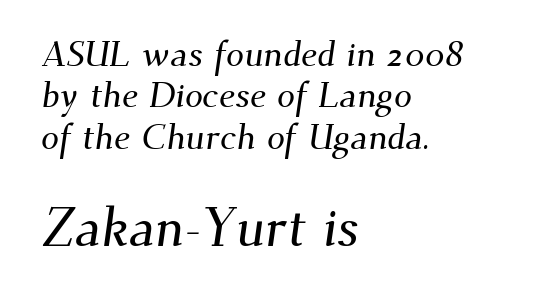
{"serif": "yes", "width": "normal", "stroke_contrast": "medium", "x_height": "small", "monospaced": "no", "underline": "no", "align": "left", "line_spacing": "tight", "line_spacing_ratio": 1.15, "letter_spacing": "normal", "letter_spacing_em": 0.0, "larger_block": "second", "size_ratio": 1.5, "glyph_px": 54}
